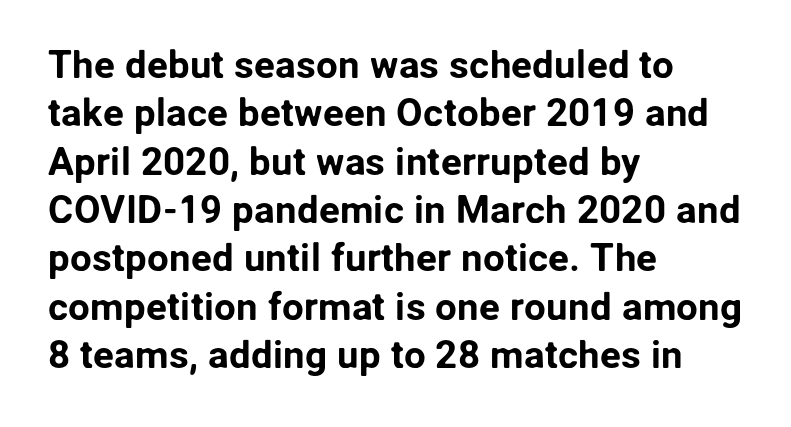
The image shows 39 px sans-serif type, upright; set left-aligned, line spacing 1.24x, normal letter spacing, not underlined; low stroke contrast and a medium x-height.
